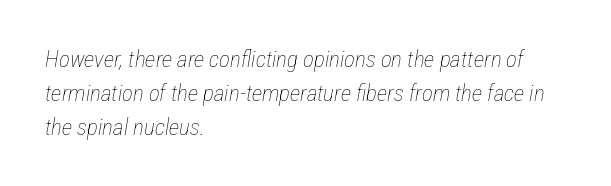
Students, note that the glyphs here touch the page at normal intervals. Leading: standard. Honestly, there is no underline to notice here at all. Every character sits at an angle, as italics do. Does the copy run flush right? No — it runs flush left.
